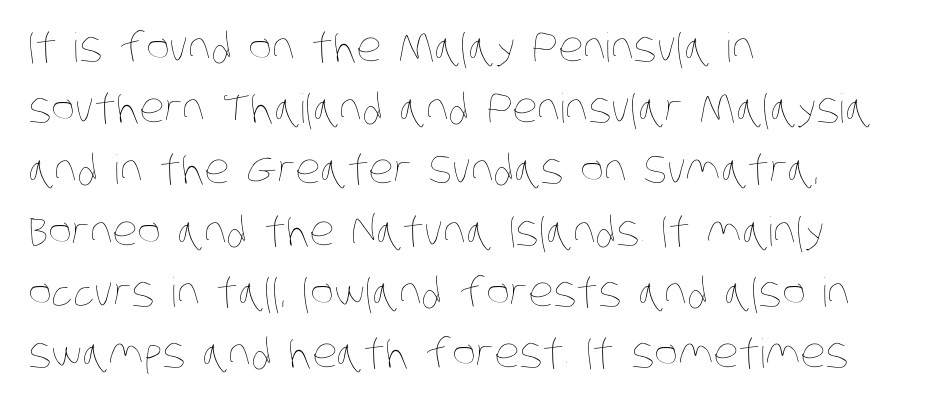
The leading is moderate, giving the passage an even texture. Letters rest on an invisible, unmarked baseline. Leftover space on each line is placed entirely after the last word. The cut favours lightness, reaching ordinary text weight at its darkest. Here the designer chose a conventional face with non-uniform glyph widths.
